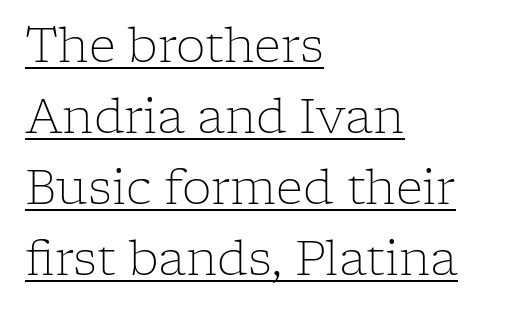
Somebody hit Ctrl+U on this one — the words are underlined. Layout note: lines flush left. These lines are composed in type with serifs. No italicization has been applied; the sample stays upright.
